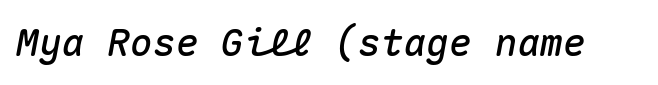
Inter-character spacing is left at the font's built-in metrics. It's the slanting kind of type. This rendering features lettering with no underline. Monospaced: the letters line up in strict vertical columns.
